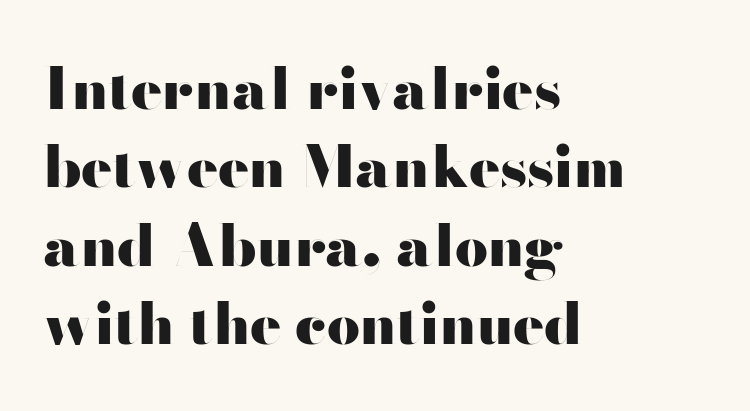
{"italic": "no", "bold": "yes", "weight": "heavy", "width": "wide", "stroke_contrast": "high", "x_height": "small", "monospaced": "no", "underline": "no", "align": "left", "line_spacing": "normal", "line_spacing_ratio": 1.35, "letter_spacing": "normal", "letter_spacing_em": 0.0, "glyph_px": 58}
